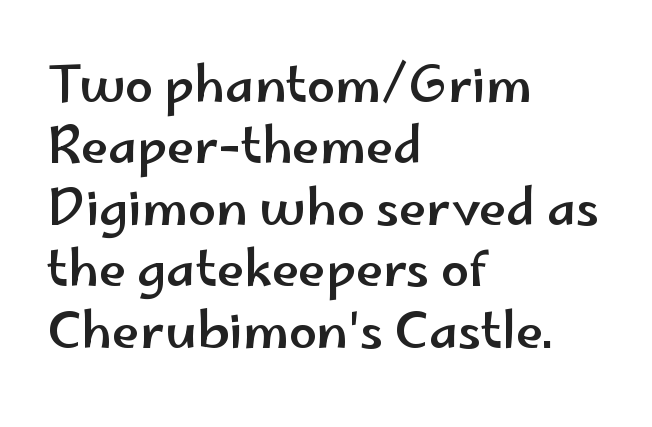
{"serif": "no", "italic": "no", "width": "wide", "stroke_contrast": "low", "x_height": "small", "monospaced": "no", "underline": "no", "align": "left", "line_spacing_ratio": 1.23, "letter_spacing": "normal", "letter_spacing_em": 0.0, "glyph_px": 50}
